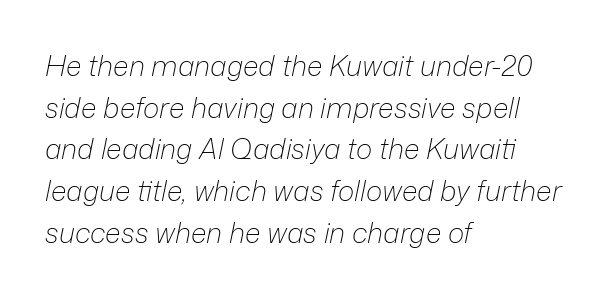
The image shows 28 px light type, italic (leaning right); set left-aligned, normal line spacing (1.49x), normal letter spacing, not underlined; low stroke contrast and a medium x-height.
